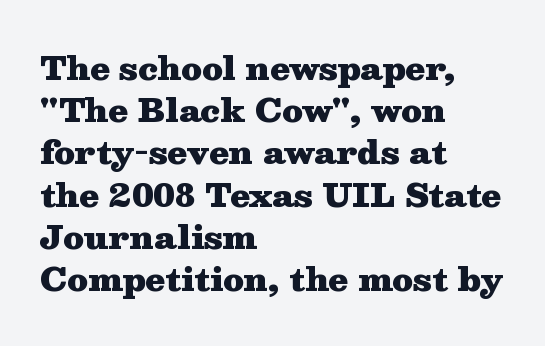
The passage shown is typeset with a serif family. A full-strength bold gives these letters their thick strokes. Anything drawn beneath the words? Only blank space. The space between consecutive lines is moderate. Looks like regular typesetting: each glyph gets only the width it needs. The rag falls on the right side of this text block.
